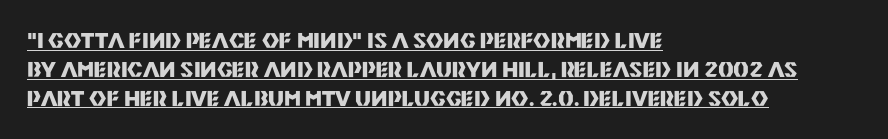
Q: Is the text bold? A: Yes.
Q: Is the text italic (slanted)? A: No, it is upright.
Q: Is the text underlined? A: Yes.
Q: How is the paragraph aligned? A: Left-aligned.
Q: Is the spacing between letters normal or unusually wide? A: Normal.
Q: Is the spacing between lines tight, normal or loose? A: Normal.
